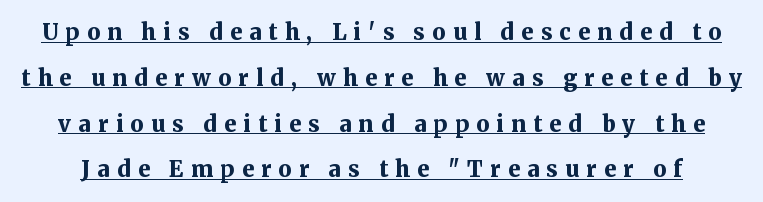
{"italic": "no", "bold": "yes", "underline": "yes", "line_spacing": "loose", "line_spacing_ratio": 2.08, "letter_spacing": "wide", "letter_spacing_em": 0.33, "glyph_px": 22}
